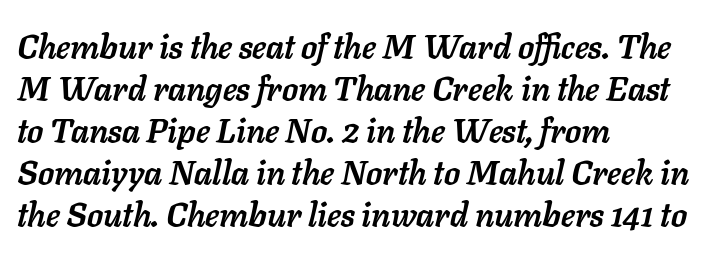
The image shows 33 px semibold type, italic (leaning right); set left-aligned, normal line spacing (1.27x), normal letter spacing, not underlined; low stroke contrast and a medium x-height.
